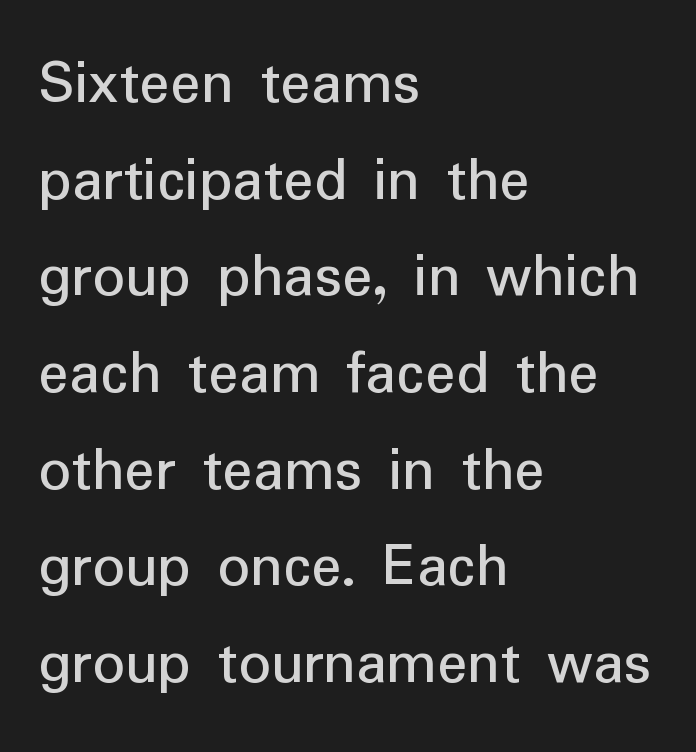
{"serif": "no", "italic": "no", "bold": "no", "weight": "regular", "width": "normal", "stroke_contrast": "low", "x_height": "medium", "monospaced": "no", "underline": "no", "align": "left", "line_spacing": "normal", "line_spacing_ratio": 1.51, "letter_spacing": "normal", "letter_spacing_em": 0.0, "glyph_px": 64}
